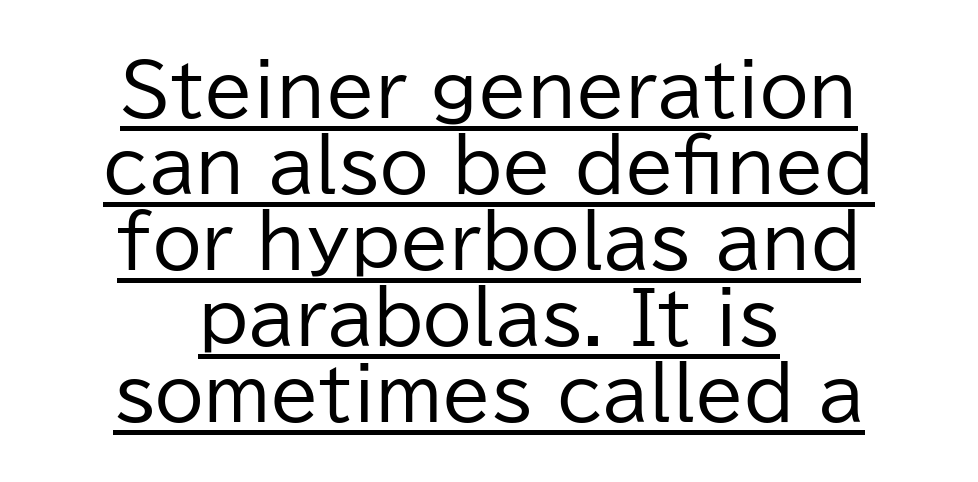
Q: Is the text bold? A: No.
Q: Is the text italic (slanted)? A: No, it is upright.
Q: Is the typeface a serif or a sans-serif typeface? A: Sans-serif.
Q: Is the text underlined? A: Yes.
Q: How is the paragraph aligned? A: Centered.
Q: Is the spacing between letters normal or unusually wide? A: Normal.
Q: Is the spacing between lines tight, normal or loose? A: Tight.
Q: Width (condensed, normal, or wide)? A: Normal.
Q: Stroke contrast? A: Low.
Q: x-height? A: Medium.
Q: Monospaced? A: No.
